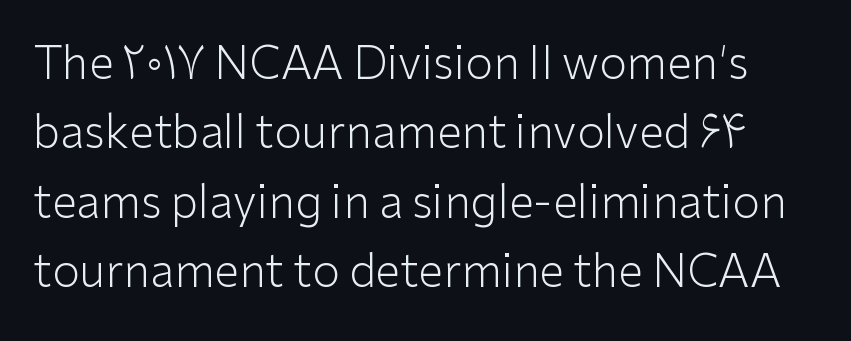
Characters remain perfectly vertical along every line. Is this a heavy cut? Hardly; it is regular or lighter. If you measured baseline to baseline, you'd find a middling distance. Unmarked baselines from the first word to the last.
